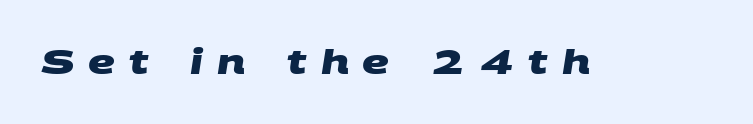
The image shows 33 px heavy, wide sans-serif type; set unusually wide letter spacing (+0.42 em), not underlined; medium stroke contrast and a large x-height.
